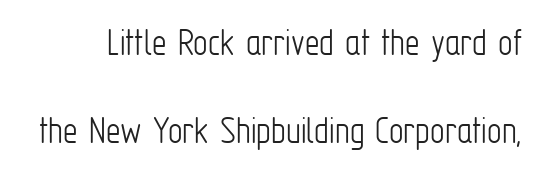
Q: Is the text bold? A: No.
Q: Is the text italic (slanted)? A: No, it is upright.
Q: Is the typeface a serif or a sans-serif typeface? A: Sans-serif.
Q: Is the text underlined? A: No.
Q: Is the spacing between letters normal or unusually wide? A: Normal.
Q: Is the spacing between lines tight, normal or loose? A: Loose.
Q: Width (condensed, normal, or wide)? A: Condensed.
Q: Stroke contrast? A: Low.
Q: x-height? A: Medium.
Q: Monospaced? A: No.
